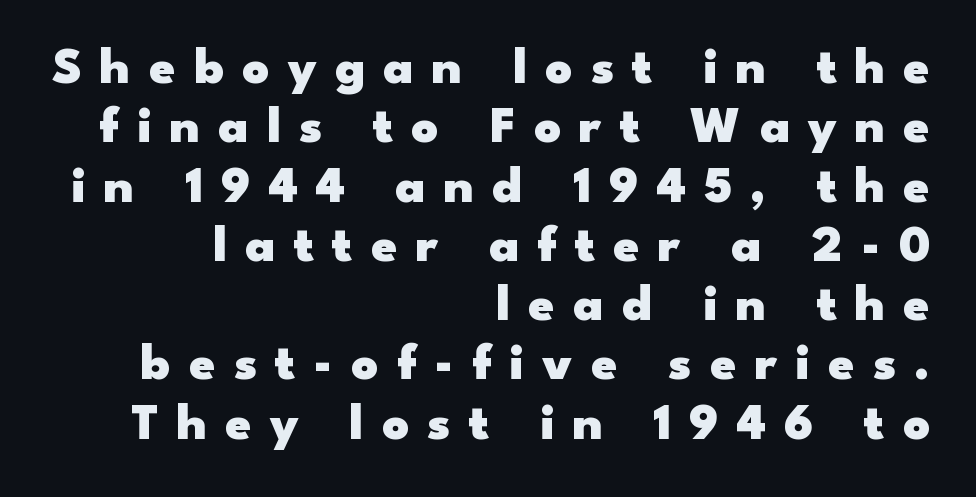
The characters look thick and weighty, a clear bold. Here the glyphs are tracked loosely, breaking word shapes into spaced letters. The passage shown is typed in a proportional face where columns would drift. A student would call this right alignment; a typographer would say flush right, rag left. You can tell it's not italic because the verticals are truly vertical. Successive baselines arrive quickly, one right under another.
